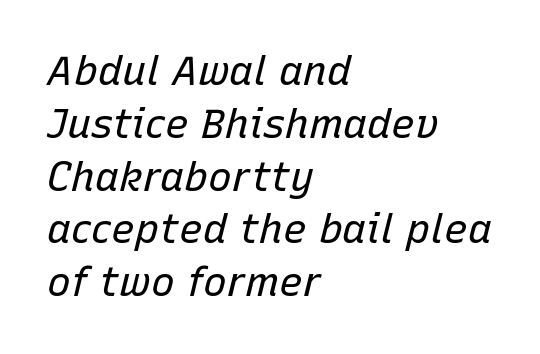
The image shows 40 px regular-weight type, italic (leaning right); set left-aligned, normal line spacing (1.32x), normal letter spacing, not underlined; low stroke contrast and a medium x-height.
